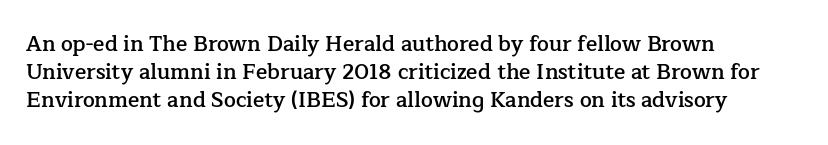
{"italic": "no", "bold": "semi", "underline": "no", "align": "left", "line_spacing": "normal", "line_spacing_ratio": 1.34, "letter_spacing": "normal", "letter_spacing_em": 0.0, "glyph_px": 21}
